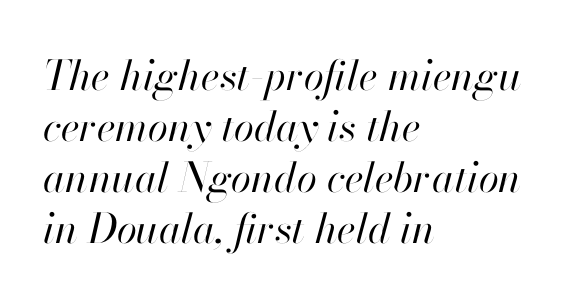
The image shows 41 px regular-weight type, italic (leaning right); set left-aligned, line spacing 1.24x, normal letter spacing, not underlined; high stroke contrast and a small x-height.
